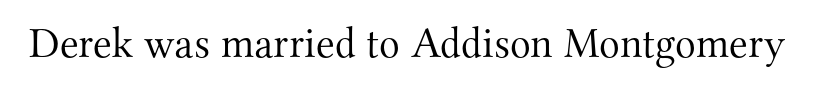
Nobody drew a line under any word here. A typesetter would call this zero additional tracking. You could not count columns in this text — the font is proportionally spaced. The typeface chosen for these lines features serifs. Italic? Not at all — the glyphs are vertical.
